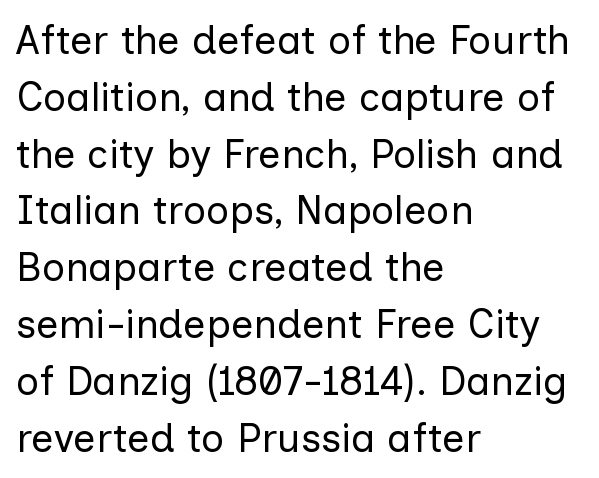
Q: Is the text bold? A: No.
Q: Is the text italic (slanted)? A: No, it is upright.
Q: Is the typeface a serif or a sans-serif typeface? A: Sans-serif.
Q: Is the text underlined? A: No.
Q: How is the paragraph aligned? A: Left-aligned.
Q: Is the spacing between letters normal or unusually wide? A: Normal.
Q: Is the spacing between lines tight, normal or loose? A: Normal.
Q: Width (condensed, normal, or wide)? A: Normal.
Q: Stroke contrast? A: Low.
Q: x-height? A: Medium.
Q: Monospaced? A: No.
